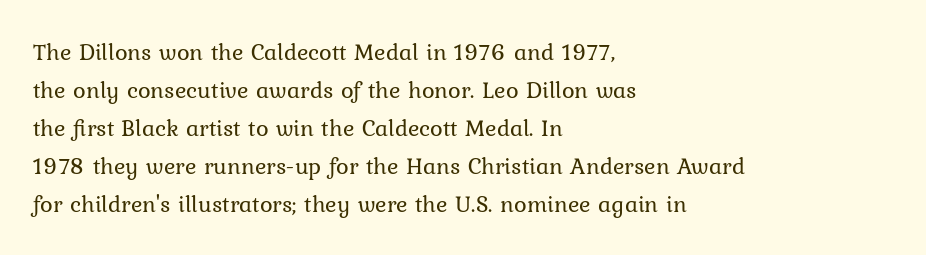
Caption: standard tracking, unaltered. How would I describe the line gaps? Plain and ordinary. Notice how the stems are strictly vertical — no italics here. The typeface has the unassuming heft of standard copy or less. The lines are quadded left.
